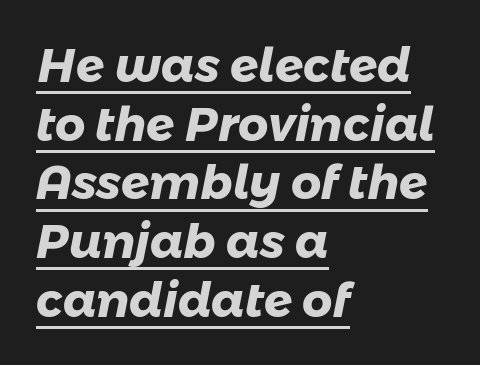
Q: Is the text bold? A: Yes.
Q: Is the typeface a serif or a sans-serif typeface? A: Sans-serif.
Q: Is the text underlined? A: Yes.
Q: How is the paragraph aligned? A: Left-aligned.
Q: Is the spacing between letters normal or unusually wide? A: Normal.
Q: Is the spacing between lines tight, normal or loose? A: Normal.
Q: Width (condensed, normal, or wide)? A: Normal.
Q: Stroke contrast? A: Low.
Q: x-height? A: Medium.
Q: Monospaced? A: No.
